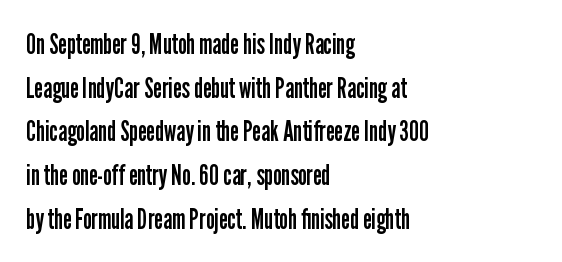
{"serif": "no", "italic": "no", "bold": "no", "weight": "regular", "width": "condensed", "stroke_contrast": "low", "x_height": "medium", "monospaced": "no", "underline": "no", "align": "left", "line_spacing": "normal", "line_spacing_ratio": 1.56, "letter_spacing": "normal", "letter_spacing_em": 0.0, "glyph_px": 28}
